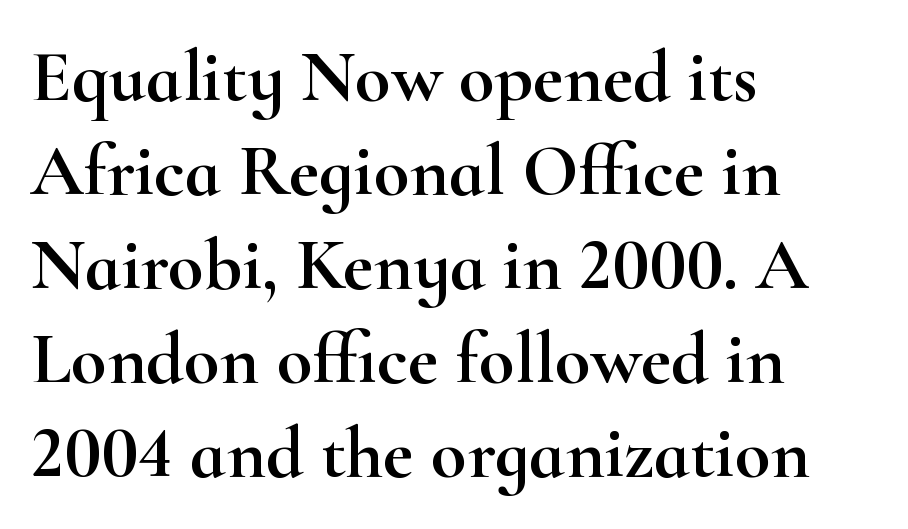
Q: Is the text italic (slanted)? A: No, it is upright.
Q: Is the typeface a serif or a sans-serif typeface? A: Serif.
Q: Is the text underlined? A: No.
Q: How is the paragraph aligned? A: Left-aligned.
Q: Is the spacing between letters normal or unusually wide? A: Normal.
Q: Is the spacing between lines tight, normal or loose? A: Normal.
Q: Width (condensed, normal, or wide)? A: Wide.
Q: Stroke contrast? A: High.
Q: x-height? A: Small.
Q: Monospaced? A: No.
